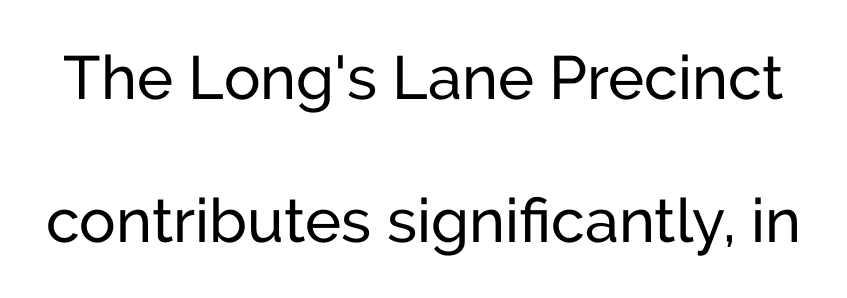
{"serif": "no", "italic": "no", "width": "normal", "stroke_contrast": "low", "x_height": "medium", "monospaced": "no", "underline": "no", "line_spacing": "loose", "line_spacing_ratio": 2.34, "letter_spacing": "normal", "letter_spacing_em": 0.0, "glyph_px": 61}
